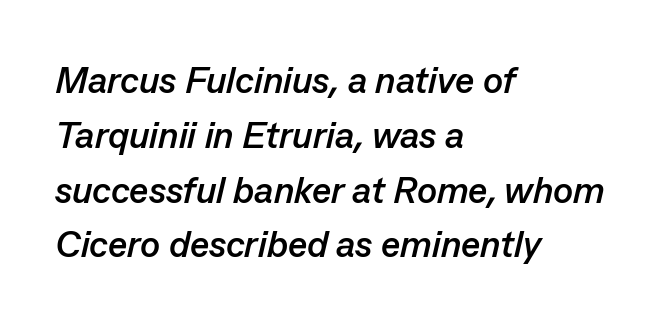
The passage shown is emphatically bold. Vertically, the passage feels balanced, rows spaced as you'd expect. Quick note: underline off. These lines are rendered in a variable-pitch font.
